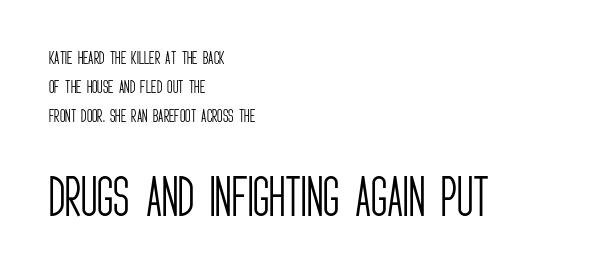
The image shows 45 px light, condensed sans-serif type, upright; set left-aligned, loose line spacing (1.92x), normal letter spacing, not underlined; the second (bottom) block is 3.0x larger; low stroke contrast and a large x-height.
